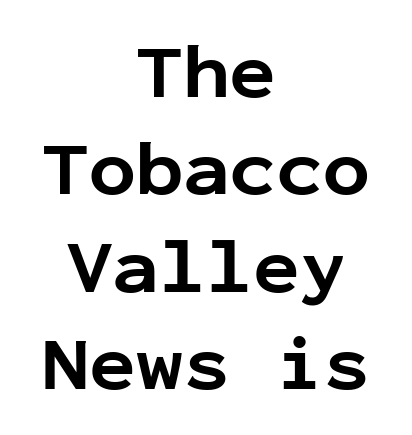
{"serif": "no", "italic": "no", "bold": "yes", "weight": "bold", "width": "normal", "stroke_contrast": "low", "x_height": "medium", "monospaced": "yes", "underline": "no", "align": "center", "line_spacing": "normal", "line_spacing_ratio": 1.25, "letter_spacing": "normal", "letter_spacing_em": 0.0, "glyph_px": 78}
